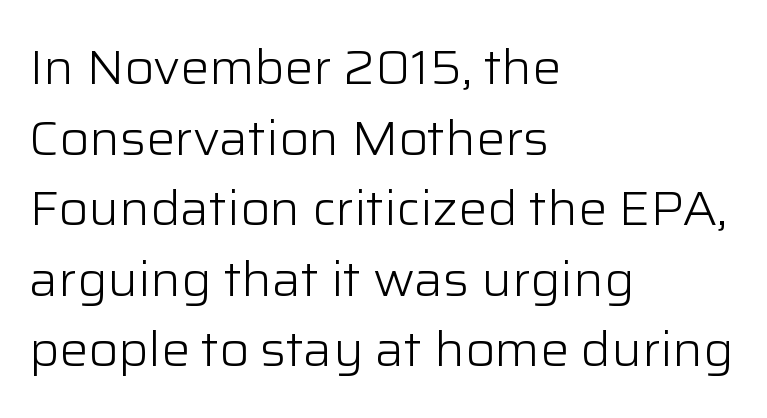
The image shows 48 px light sans-serif type, upright; set left-aligned, normal line spacing (1.47x), normal letter spacing, not underlined; low stroke contrast and a medium x-height.
